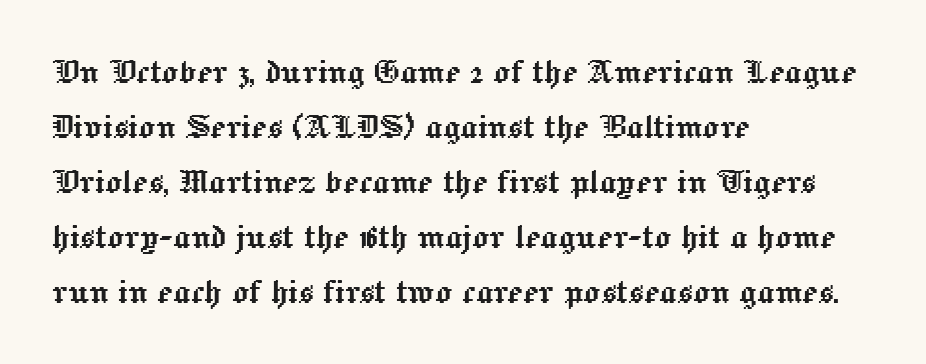
Q: Is the text italic (slanted)? A: No, it is upright.
Q: Is the text underlined? A: No.
Q: How is the paragraph aligned? A: Left-aligned.
Q: Is the spacing between letters normal or unusually wide? A: Normal.
Q: Is the spacing between lines tight, normal or loose? A: Normal.
Q: Width (condensed, normal, or wide)? A: Normal.
Q: x-height? A: Medium.
Q: Monospaced? A: No.
